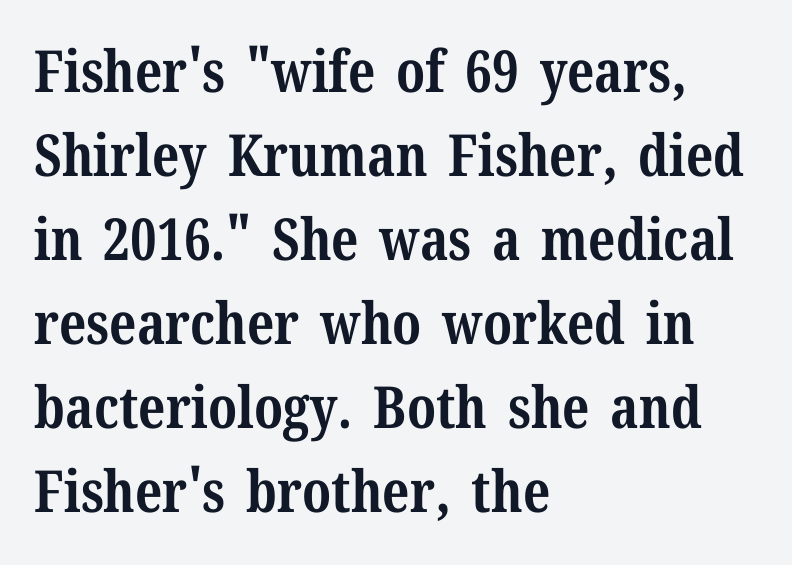
{"serif": "yes", "italic": "no", "bold": "yes", "weight": "bold", "width": "normal", "stroke_contrast": "medium", "x_height": "medium", "monospaced": "no", "underline": "no", "align": "left", "line_spacing": "normal", "line_spacing_ratio": 1.45, "letter_spacing": "normal", "letter_spacing_em": 0.0, "glyph_px": 58}
